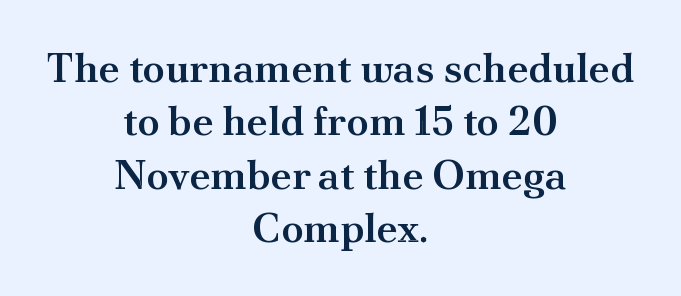
{"serif": "yes", "italic": "no", "bold": "semi", "weight": "semibold", "width": "normal", "stroke_contrast": "medium", "x_height": "small", "monospaced": "no", "underline": "no", "align": "center", "line_spacing": "normal", "line_spacing_ratio": 1.3, "letter_spacing": "normal", "letter_spacing_em": 0.0, "glyph_px": 41}
